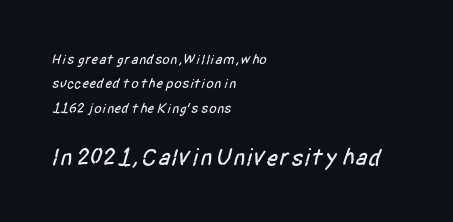
{"underline": "no", "align": "left", "line_spacing_ratio": 1.75, "letter_spacing": "normal", "letter_spacing_em": 0.0, "larger_block": "second", "size_ratio": 1.71, "glyph_px": 24}
